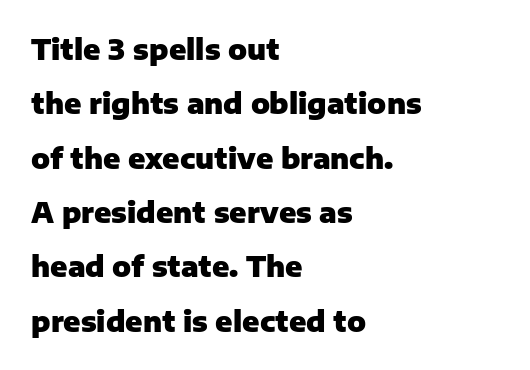
I'd describe the lettering as bold — thick and assertive. This is the regular roman posture of the typeface. The space between consecutive lines is lavish. Visually the block forms a straight wall on the left and a jagged coastline on the right. The letters advance in unequal steps, a hallmark of proportional type. Is this a sans? Yes — the strokes have no serifs.
